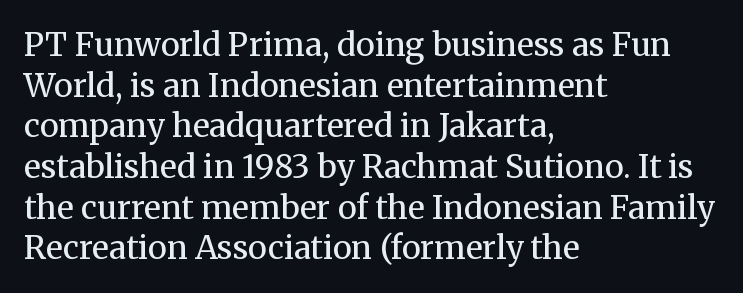
{"serif": "yes", "italic": "no", "bold": "no", "weight": "regular", "width": "normal", "stroke_contrast": "medium", "x_height": "medium", "monospaced": "no", "underline": "no", "align": "left", "line_spacing": "normal", "line_spacing_ratio": 1.27, "letter_spacing": "normal", "letter_spacing_em": 0.0, "glyph_px": 32}
